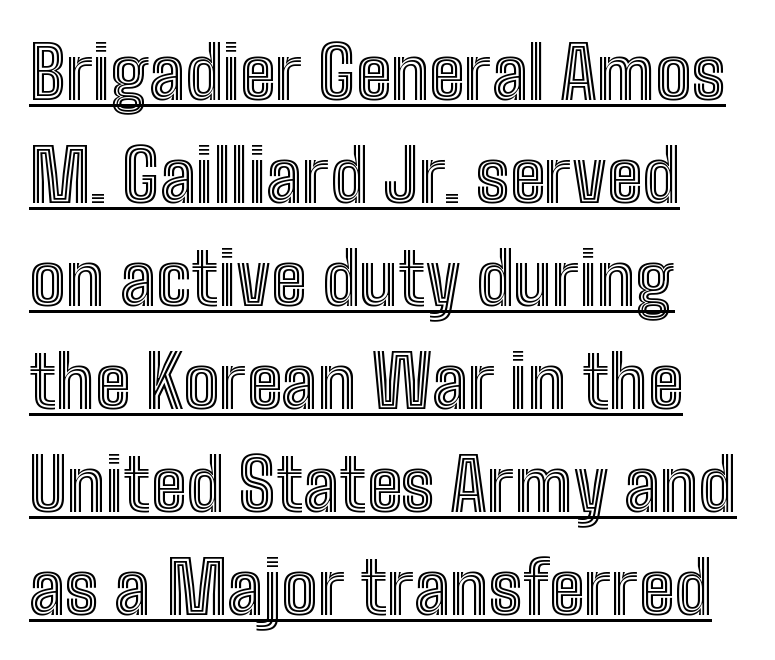
{"italic": "no", "width": "condensed", "x_height": "medium", "monospaced": "no", "underline": "yes", "align": "left", "line_spacing": "normal", "line_spacing_ratio": 1.43, "letter_spacing": "normal", "letter_spacing_em": 0.0, "glyph_px": 72}
